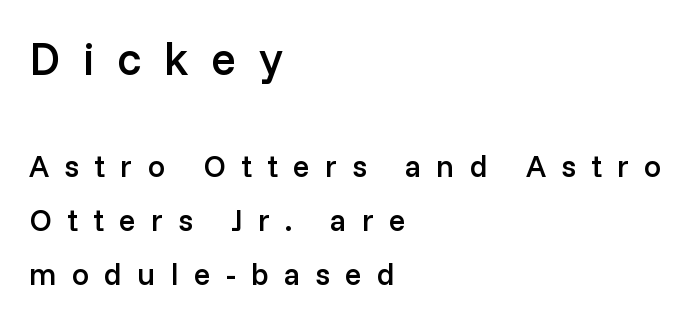
Q: Is the text bold? A: Semi-bold.
Q: Is the text italic (slanted)? A: No, it is upright.
Q: Is the typeface a serif or a sans-serif typeface? A: Sans-serif.
Q: Is the text underlined? A: No.
Q: How is the paragraph aligned? A: Left-aligned.
Q: Is the spacing between letters normal or unusually wide? A: Unusually wide.
Q: Which block of text is set in a larger size, the first (top) or the second (bottom)? A: The first (top) one.
Q: Width (condensed, normal, or wide)? A: Normal.
Q: Stroke contrast? A: Low.
Q: x-height? A: Medium.
Q: Monospaced? A: No.
